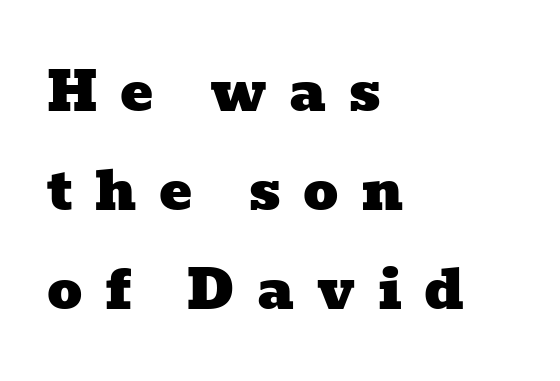
Q: Is the typeface a serif or a sans-serif typeface? A: Serif.
Q: Is the text underlined? A: No.
Q: How is the paragraph aligned? A: Left-aligned.
Q: Is the spacing between letters normal or unusually wide? A: Unusually wide.
Q: Width (condensed, normal, or wide)? A: Wide.
Q: Stroke contrast? A: Low.
Q: x-height? A: Medium.
Q: Monospaced? A: No.
